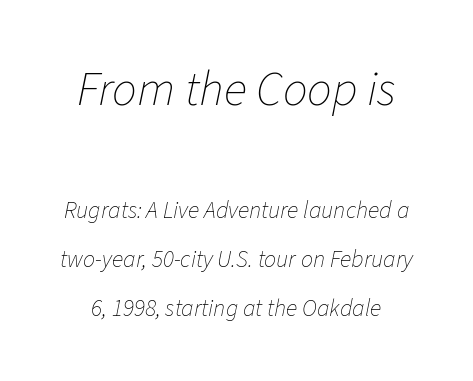
These lines were composed using italics. No letter is thick-stroked: the sample isn't bold. Spacing verdict: proportional, widths tailored to each character. Words float on clear page, feet unadorned. Vertical spacing — loose. The rendering shrinks the type as you move from the upper chunk to the lower.
